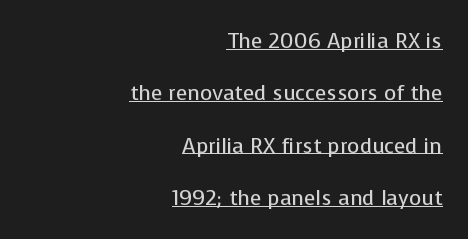
The image shows 21 px text type, upright; set right-aligned, loose line spacing (2.49x), normal letter spacing, underlined.
